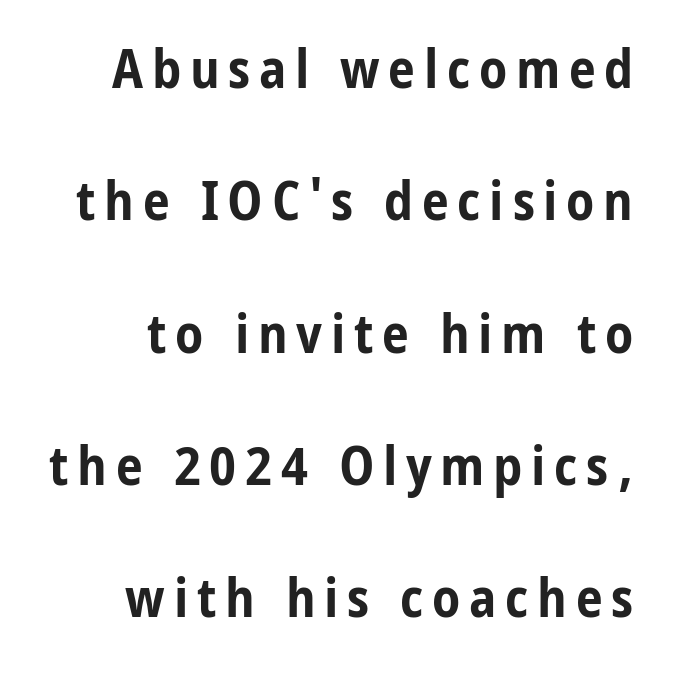
The image shows 54 px bold, condensed sans-serif type, upright; set loose line spacing (2.45x), not underlined; low stroke contrast and a medium x-height.
